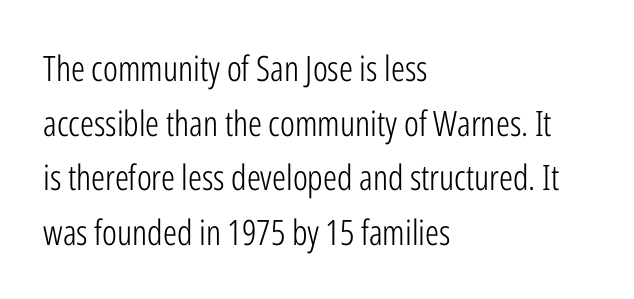
Q: Is the text bold? A: No.
Q: Is the text italic (slanted)? A: No, it is upright.
Q: Is the typeface a serif or a sans-serif typeface? A: Sans-serif.
Q: Is the text underlined? A: No.
Q: How is the paragraph aligned? A: Left-aligned.
Q: Is the spacing between letters normal or unusually wide? A: Normal.
Q: Is the spacing between lines tight, normal or loose? A: Normal.
Q: Width (condensed, normal, or wide)? A: Condensed.
Q: Stroke contrast? A: Low.
Q: x-height? A: Medium.
Q: Monospaced? A: No.
